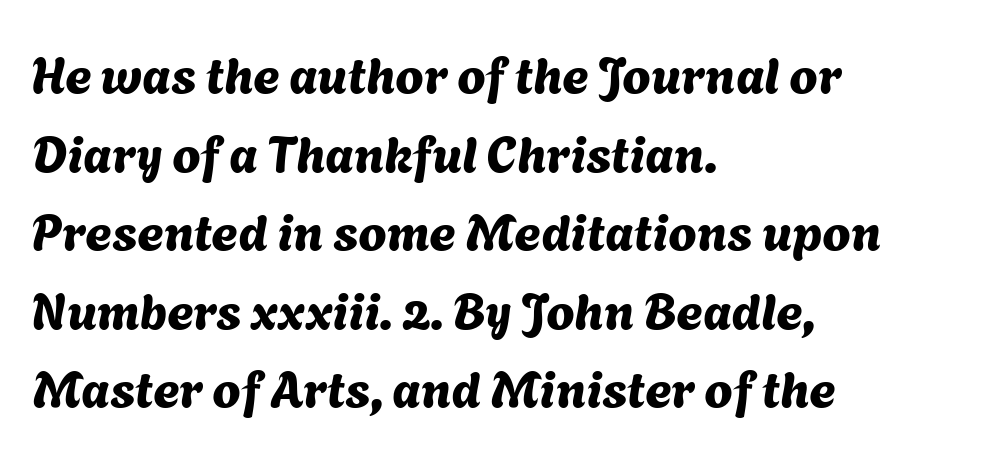
Q: Is the typeface a serif or a sans-serif typeface? A: Sans-serif.
Q: Is the text underlined? A: No.
Q: How is the paragraph aligned? A: Left-aligned.
Q: Is the spacing between letters normal or unusually wide? A: Normal.
Q: Is the spacing between lines tight, normal or loose? A: Normal.
Q: Width (condensed, normal, or wide)? A: Normal.
Q: Stroke contrast? A: Medium.
Q: x-height? A: Medium.
Q: Monospaced? A: No.
